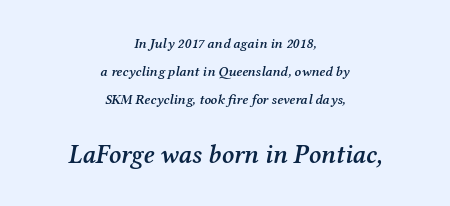
The image shows 26 px text type, italic (leaning right); set centered, loose line spacing (1.99x), normal letter spacing, not underlined; the second (bottom) block is 1.86x larger.
